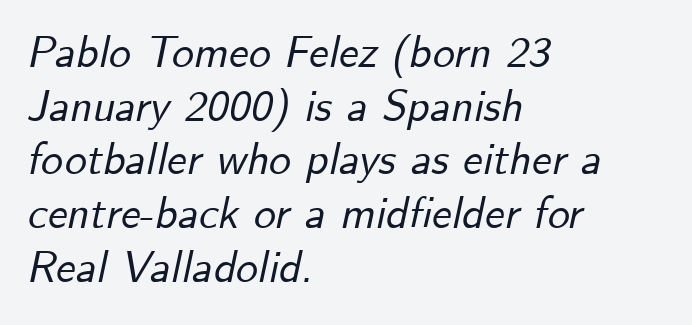
Q: Is the text italic (slanted)? A: Yes, it leans right by about 12 degrees.
Q: Is the text underlined? A: No.
Q: How is the paragraph aligned? A: Left-aligned.
Q: Is the spacing between letters normal or unusually wide? A: Normal.
Q: Width (condensed, normal, or wide)? A: Normal.
Q: Stroke contrast? A: Low.
Q: x-height? A: Small.
Q: Monospaced? A: No.
